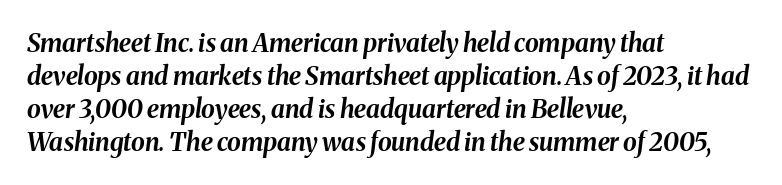
{"italic": "yes", "lean": "right", "slant_degrees": 8, "bold": "yes", "underline": "no", "align": "left", "line_spacing": "normal", "line_spacing_ratio": 1.32, "letter_spacing": "normal", "letter_spacing_em": 0.0, "glyph_px": 25}
